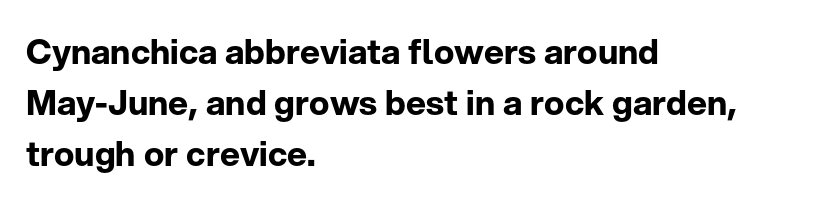
{"serif": "no", "italic": "no", "bold": "yes", "weight": "bold", "width": "normal", "stroke_contrast": "low", "x_height": "medium", "monospaced": "no", "underline": "no", "align": "left", "line_spacing": "normal", "line_spacing_ratio": 1.5, "letter_spacing": "normal", "letter_spacing_em": 0.0, "glyph_px": 34}
